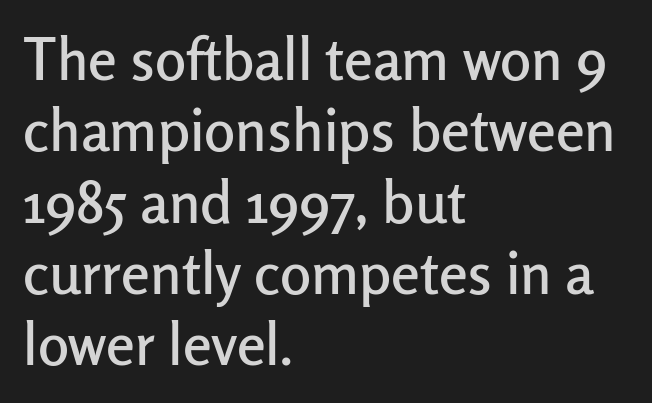
{"serif": "no", "italic": "no", "width": "normal", "stroke_contrast": "low", "x_height": "medium", "monospaced": "no", "underline": "no", "align": "left", "line_spacing_ratio": 1.23, "letter_spacing": "normal", "letter_spacing_em": 0.0, "glyph_px": 58}
